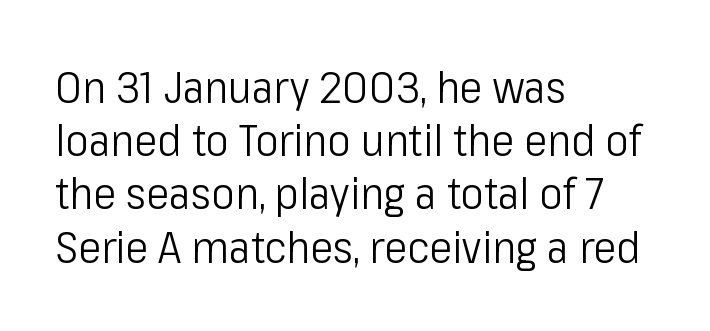
The image shows 44 px light, condensed sans-serif type, upright; set left-aligned, line spacing 1.21x, normal letter spacing, not underlined; low stroke contrast and a medium x-height.
